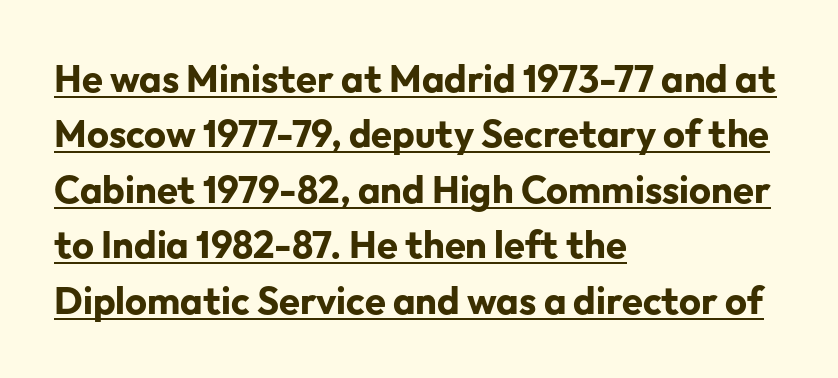
Q: Is the text bold? A: Yes.
Q: Is the text italic (slanted)? A: No, it is upright.
Q: Is the typeface a serif or a sans-serif typeface? A: Sans-serif.
Q: Is the text underlined? A: Yes.
Q: How is the paragraph aligned? A: Left-aligned.
Q: Is the spacing between letters normal or unusually wide? A: Normal.
Q: Is the spacing between lines tight, normal or loose? A: Normal.
Q: Width (condensed, normal, or wide)? A: Normal.
Q: Stroke contrast? A: Low.
Q: x-height? A: Medium.
Q: Monospaced? A: No.
